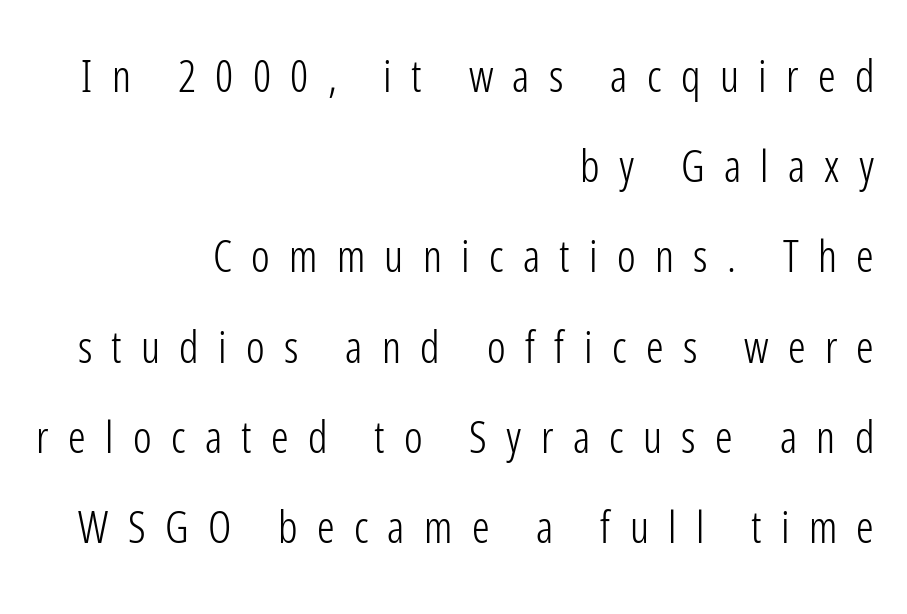
Q: Is the text bold? A: No.
Q: Is the text italic (slanted)? A: No, it is upright.
Q: Is the typeface a serif or a sans-serif typeface? A: Sans-serif.
Q: Is the text underlined? A: No.
Q: How is the paragraph aligned? A: Right-aligned.
Q: Is the spacing between letters normal or unusually wide? A: Unusually wide.
Q: Is the spacing between lines tight, normal or loose? A: Loose.
Q: Width (condensed, normal, or wide)? A: Condensed.
Q: Stroke contrast? A: Low.
Q: x-height? A: Medium.
Q: Monospaced? A: No.
